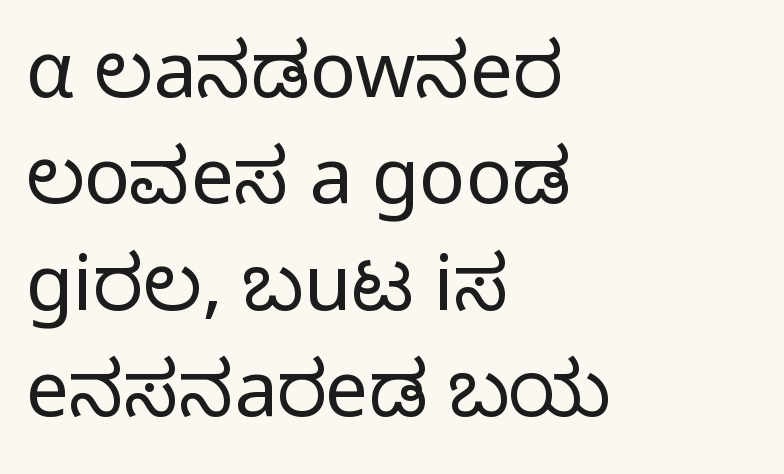
Q: Is the text bold? A: No.
Q: Is the text italic (slanted)? A: No, it is upright.
Q: Is the typeface a serif or a sans-serif typeface? A: Sans-serif.
Q: Is the text underlined? A: No.
Q: How is the paragraph aligned? A: Left-aligned.
Q: Is the spacing between letters normal or unusually wide? A: Normal.
Q: Is the spacing between lines tight, normal or loose? A: Normal.
Q: Width (condensed, normal, or wide)? A: Normal.
Q: Stroke contrast? A: Low.
Q: x-height? A: Medium.
Q: Monospaced? A: No.
